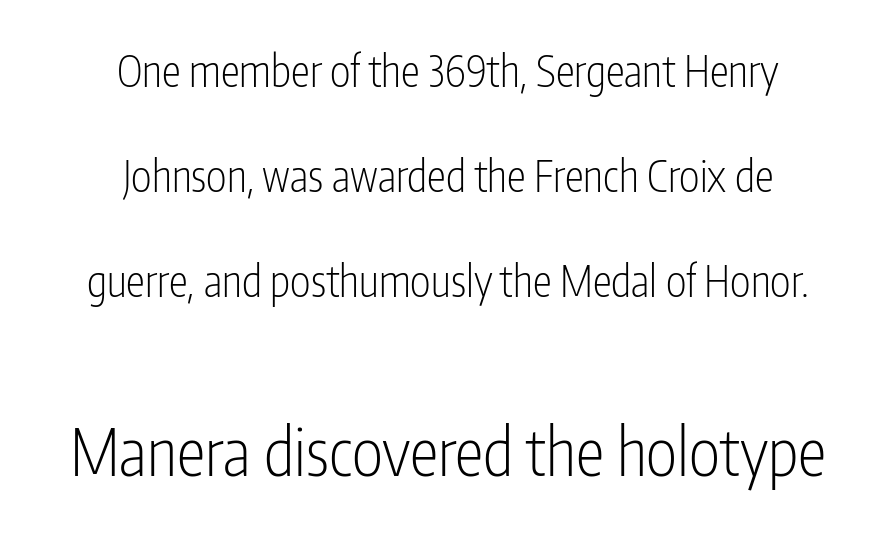
{"serif": "no", "italic": "no", "bold": "no", "weight": "light", "width": "condensed", "stroke_contrast": "low", "x_height": "medium", "monospaced": "no", "underline": "no", "align": "center", "line_spacing": "loose", "line_spacing_ratio": 2.44, "letter_spacing": "normal", "letter_spacing_em": 0.0, "larger_block": "second", "size_ratio": 1.51, "glyph_px": 65}
